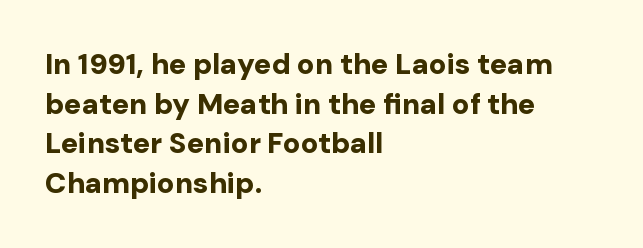
This rendering leaves character spacing at its baseline value. If you drew a ruler down the left edge, every line would touch it. What kind of face is this? One without serifs — a sans. Character widths vary here, with narrow letters taking less room than wide ones. This rendering features lettering with no underline.
